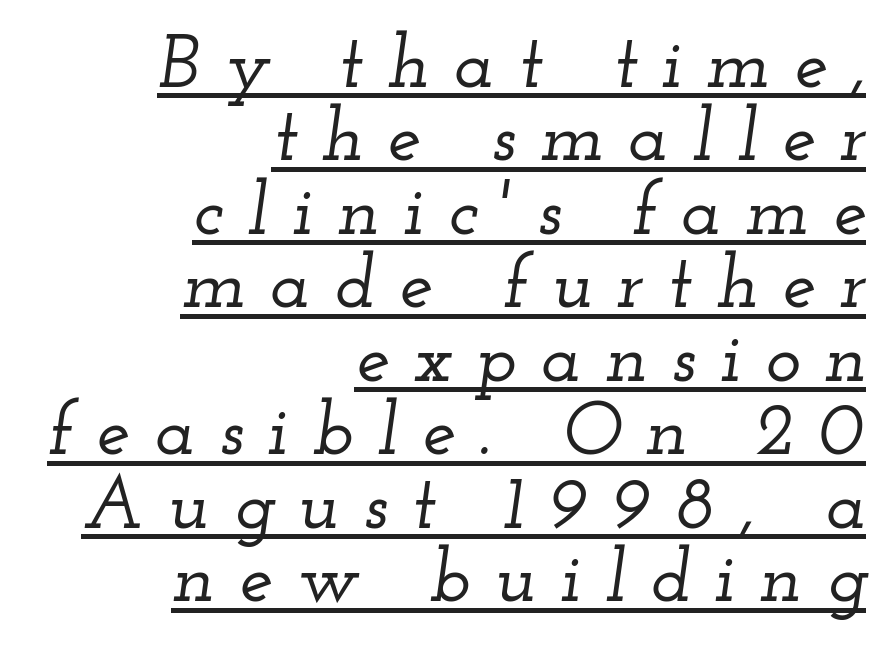
Q: Is the text italic (slanted)? A: Yes, it leans right by about 12 degrees.
Q: Is the typeface a serif or a sans-serif typeface? A: Serif.
Q: Is the text underlined? A: Yes.
Q: How is the paragraph aligned? A: Right-aligned.
Q: Is the spacing between letters normal or unusually wide? A: Unusually wide.
Q: Is the spacing between lines tight, normal or loose? A: Tight.
Q: Width (condensed, normal, or wide)? A: Wide.
Q: Stroke contrast? A: Low.
Q: x-height? A: Small.
Q: Monospaced? A: No.
